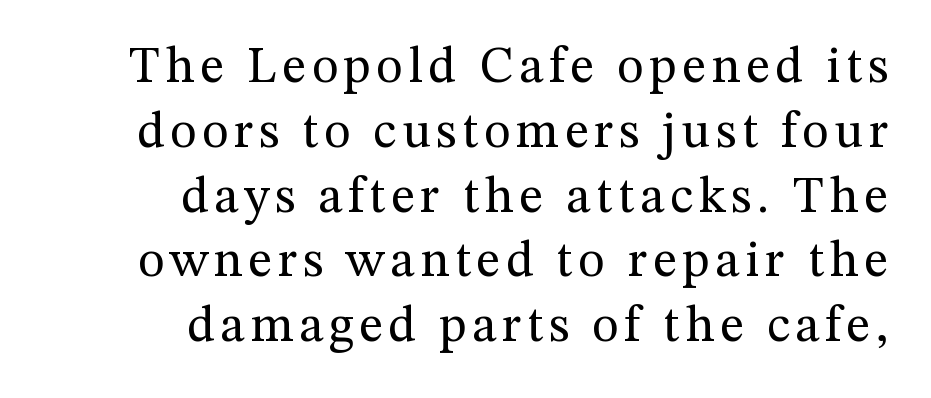
Q: Is the text bold? A: No.
Q: Is the text italic (slanted)? A: No, it is upright.
Q: Is the typeface a serif or a sans-serif typeface? A: Serif.
Q: Is the text underlined? A: No.
Q: How is the paragraph aligned? A: Right-aligned.
Q: Is the spacing between lines tight, normal or loose? A: Normal.
Q: Width (condensed, normal, or wide)? A: Normal.
Q: Stroke contrast? A: Medium.
Q: x-height? A: Medium.
Q: Monospaced? A: No.
